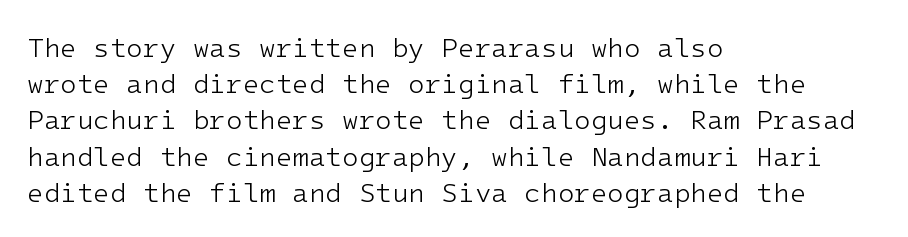
Q: Is the text bold? A: No.
Q: Is the text italic (slanted)? A: No, it is upright.
Q: Is the text underlined? A: No.
Q: How is the paragraph aligned? A: Left-aligned.
Q: Is the spacing between letters normal or unusually wide? A: Normal.
Q: Is the spacing between lines tight, normal or loose? A: Normal.
